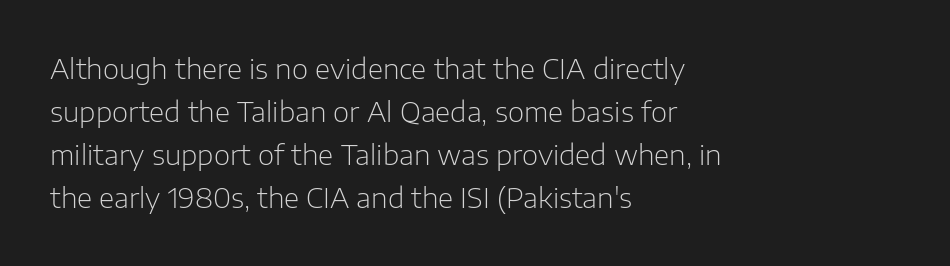
The image shows 28 px light sans-serif type, upright; set left-aligned, normal line spacing (1.54x), normal letter spacing, not underlined; low stroke contrast and a medium x-height.
